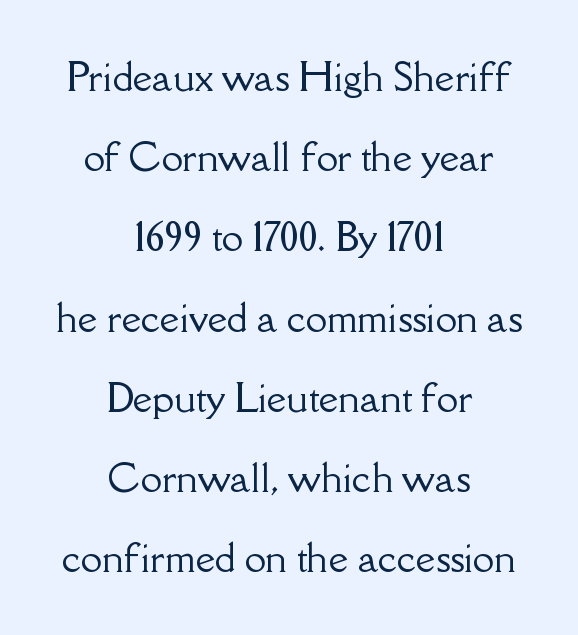
Q: Is the text italic (slanted)? A: No, it is upright.
Q: Is the typeface a serif or a sans-serif typeface? A: Serif.
Q: Is the text underlined? A: No.
Q: How is the paragraph aligned? A: Centered.
Q: Is the spacing between letters normal or unusually wide? A: Normal.
Q: Is the spacing between lines tight, normal or loose? A: Loose.
Q: Width (condensed, normal, or wide)? A: Normal.
Q: Stroke contrast? A: Low.
Q: x-height? A: Small.
Q: Monospaced? A: No.
